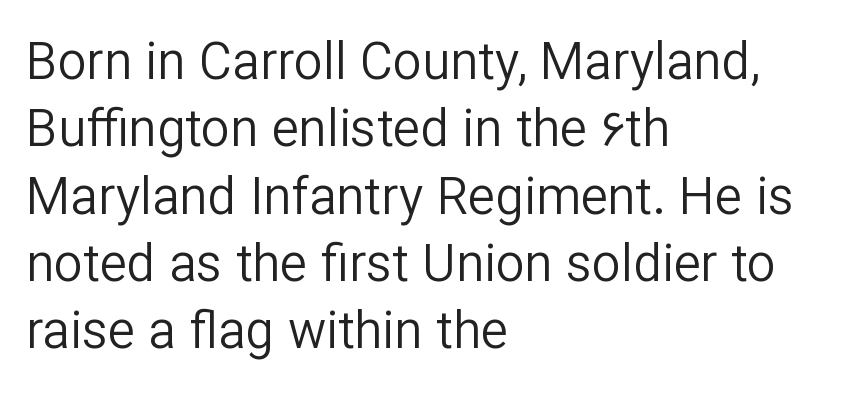
The image shows 51 px regular-weight sans-serif type, upright; set left-aligned, normal line spacing (1.32x), normal letter spacing, not underlined; low stroke contrast and a medium x-height.
